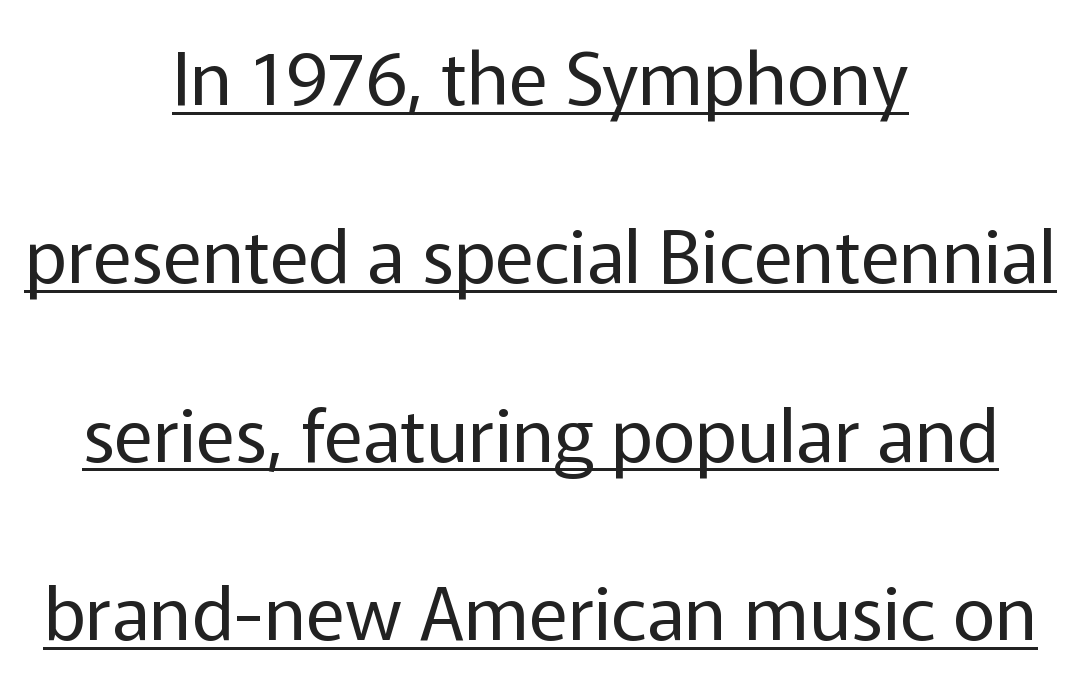
{"serif": "no", "italic": "no", "bold": "no", "weight": "regular", "width": "normal", "stroke_contrast": "low", "x_height": "medium", "monospaced": "no", "underline": "yes", "align": "center", "line_spacing": "loose", "line_spacing_ratio": 2.41, "letter_spacing": "normal", "letter_spacing_em": 0.0, "glyph_px": 74}
